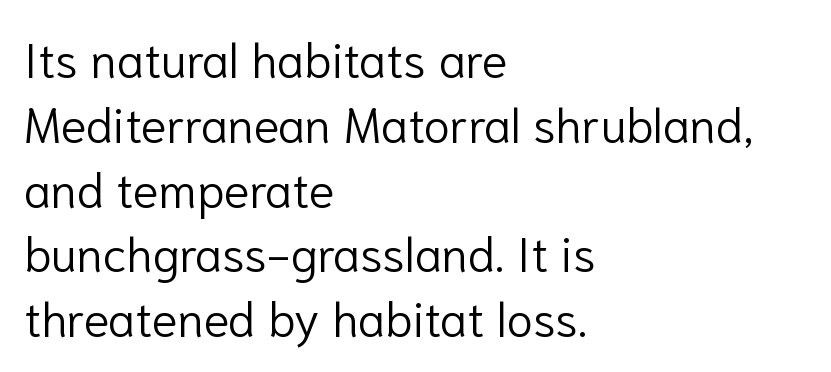
Are there feet on the stems? There aren't — it's a sans. The rendering uses a moderate line-height, typical for paragraphs. Posture: straight, roman, zero tilt. Does the copy run flush right? No — it runs flush left. The space directly below the letters is spotless. Is the letter spacing exaggerated? No — it looks like the ordinary default.
